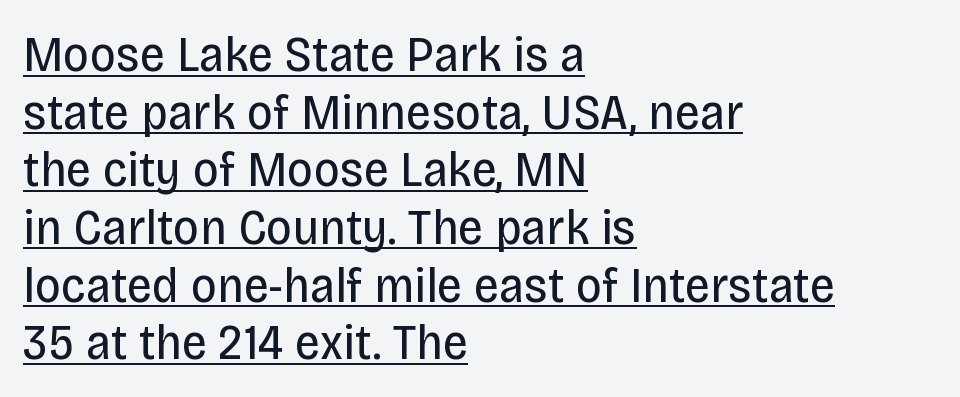
The space between consecutive lines is stingy. On a weight scale, this lands at 450 or below. The font family rendered here belongs to the sans-serif group. Spacing verdict: proportional, widths tailored to each character.
